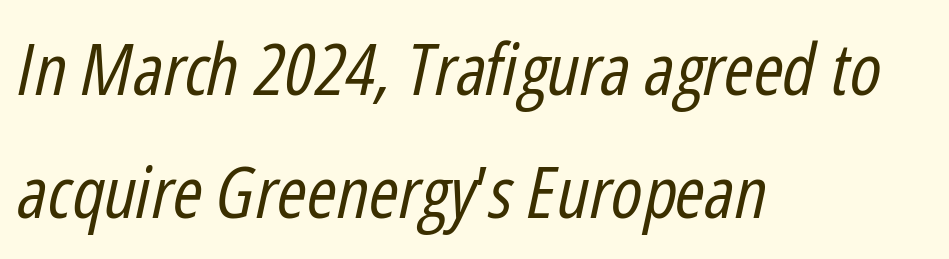
The image shows 72 px regular-weight, condensed type, italic (leaning right); set left-aligned, line spacing 1.71x, normal letter spacing, not underlined; low stroke contrast and a medium x-height.
